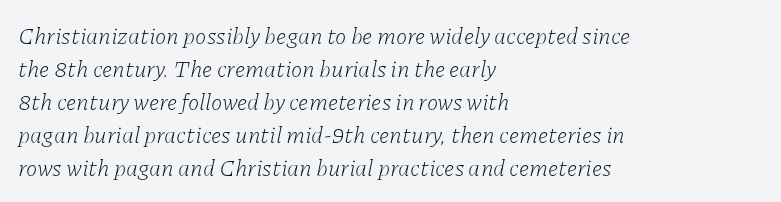
{"italic": "yes", "lean": "right", "slant_degrees": 11, "bold": "no", "underline": "no", "align": "left", "line_spacing": "normal", "line_spacing_ratio": 1.43, "letter_spacing": "normal", "letter_spacing_em": 0.0, "glyph_px": 23}
